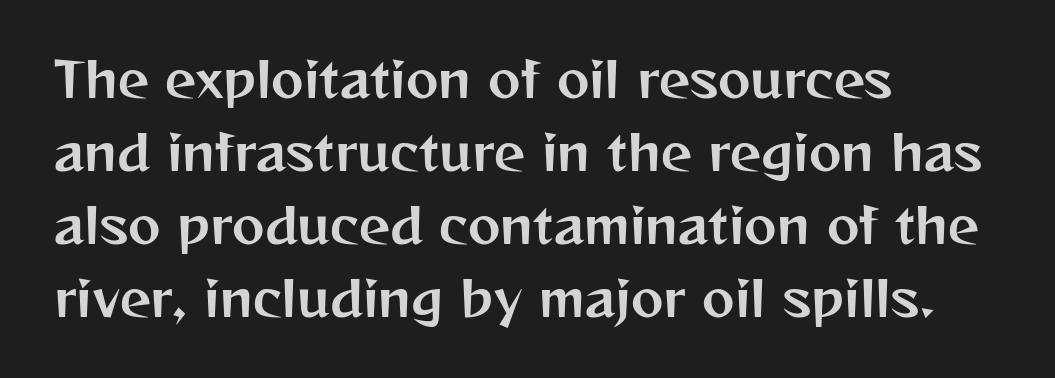
Q: Is the text italic (slanted)? A: No, it is upright.
Q: Is the typeface a serif or a sans-serif typeface? A: Sans-serif.
Q: Is the text underlined? A: No.
Q: How is the paragraph aligned? A: Left-aligned.
Q: Is the spacing between letters normal or unusually wide? A: Normal.
Q: Is the spacing between lines tight, normal or loose? A: Normal.
Q: Width (condensed, normal, or wide)? A: Normal.
Q: Stroke contrast? A: Medium.
Q: x-height? A: Medium.
Q: Monospaced? A: No.
